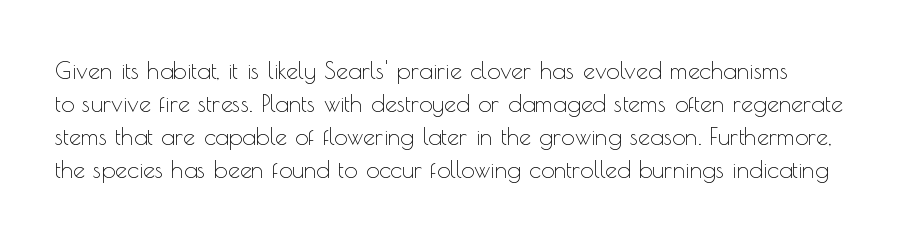
The image shows 24 px text type, upright; set normal line spacing (1.37x), normal letter spacing, not underlined.
